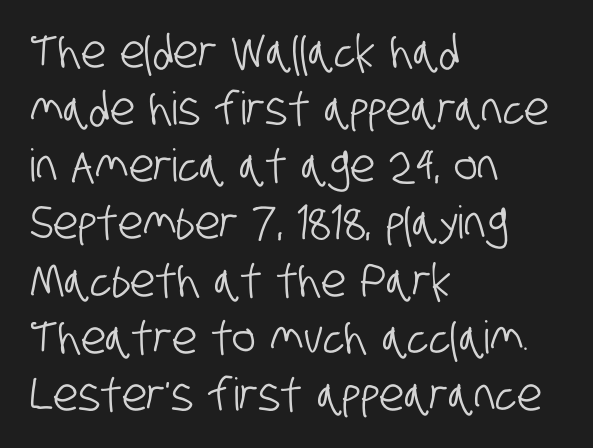
The words here are not underlined. Honestly, the letter spacing is just normal — you wouldn't notice it. Unlike a traditional serif, this face leaves its strokes unadorned. Students, observe: this is what conventionally led text looks like. The lines in this sample share a left origin and differ only in where they stop. Proportional: the letters do not fall into vertical columns.
